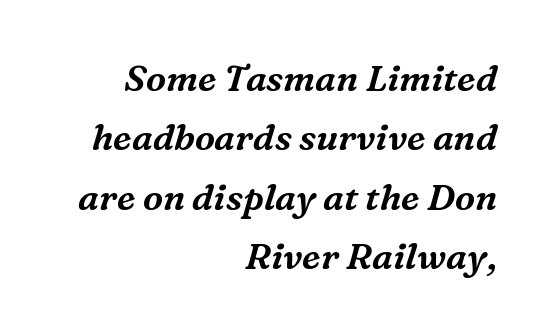
Note the varied advance widths — an 'i' is clearly narrower than an 'm'. These lines keep a tight, regular rhythm from letter to letter. The passage shown is typeset with a serif family. Tall strokes in this sample are angled rather than plumb. The line-height multiplier appears to be the usual default.
